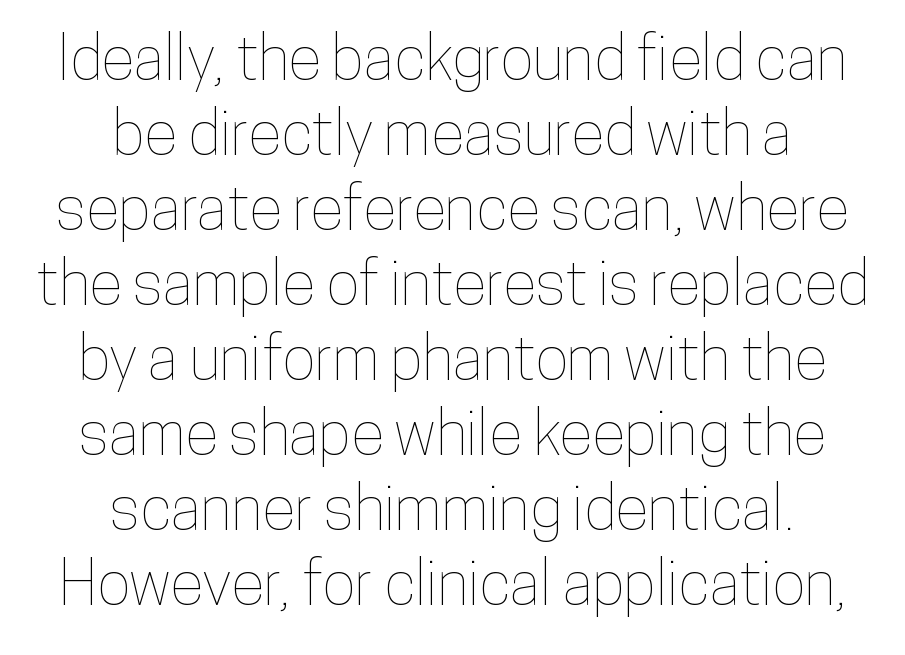
Is the block centered? Yes — each line is placed symmetrically about the middle. Here the glyphs are tracked normally, forming tight word shapes. The foot of each line stays bare and open. Is there any slant? The stems are plumb. Looks like regular typesetting: each glyph gets only the width it needs.
